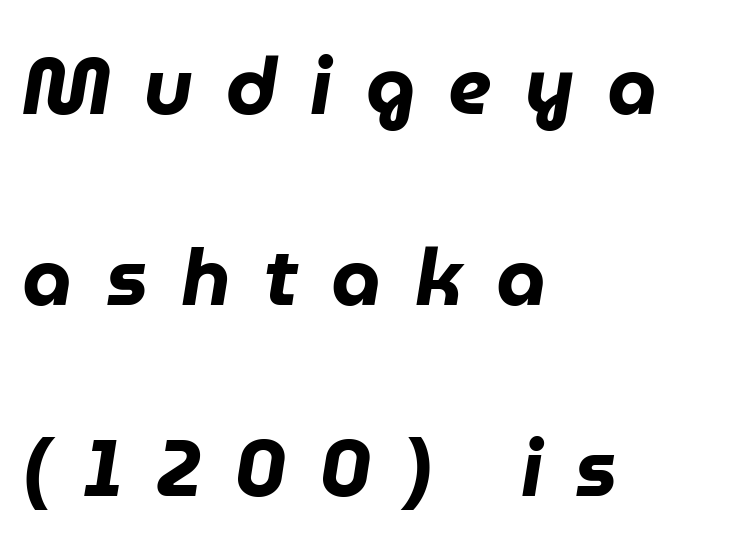
Q: Is the text bold? A: Yes.
Q: Is the text italic (slanted)? A: Yes, it leans right by about 9 degrees.
Q: Is the text underlined? A: No.
Q: How is the paragraph aligned? A: Left-aligned.
Q: Is the spacing between letters normal or unusually wide? A: Unusually wide.
Q: Is the spacing between lines tight, normal or loose? A: Loose.
Q: Width (condensed, normal, or wide)? A: Normal.
Q: Stroke contrast? A: Low.
Q: x-height? A: Medium.
Q: Monospaced? A: No.
